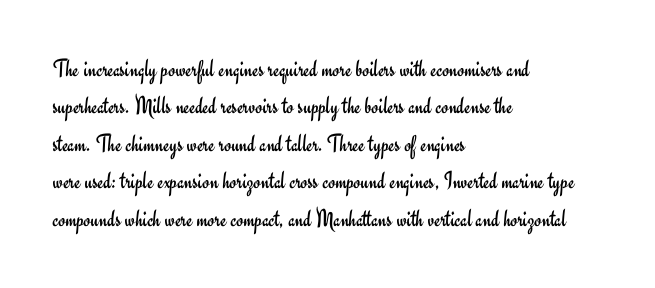
In CSS terms this would be text-align: left. Descenders are the only things crossing below the line. One glance says typical: line gaps are just what's usual.
